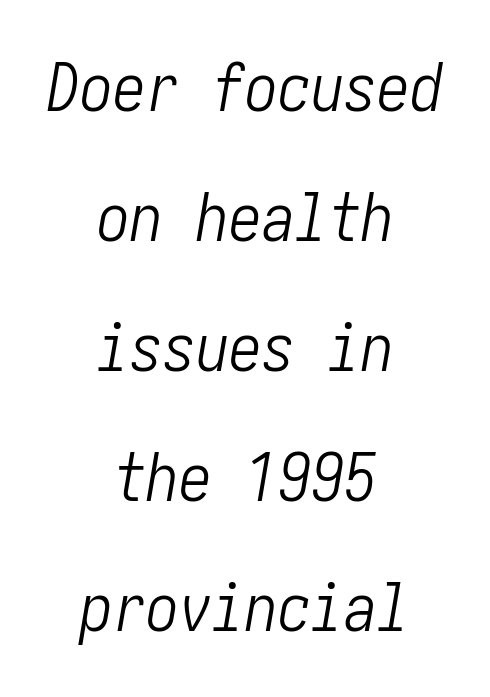
The image shows 66 px light, condensed type, italic (leaning right); set centered, loose line spacing (1.97x), normal letter spacing, not underlined; low stroke contrast and a medium x-height.
